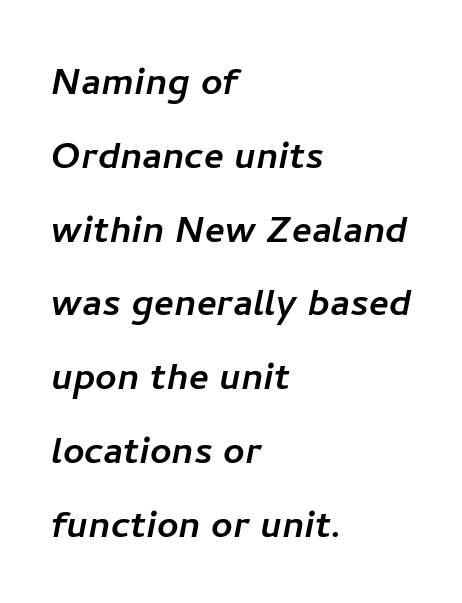
{"serif": "no", "width": "normal", "stroke_contrast": "low", "x_height": "medium", "monospaced": "no", "underline": "no", "align": "left", "line_spacing": "normal", "line_spacing_ratio": 1.57, "letter_spacing": "normal", "letter_spacing_em": 0.0, "glyph_px": 47}
